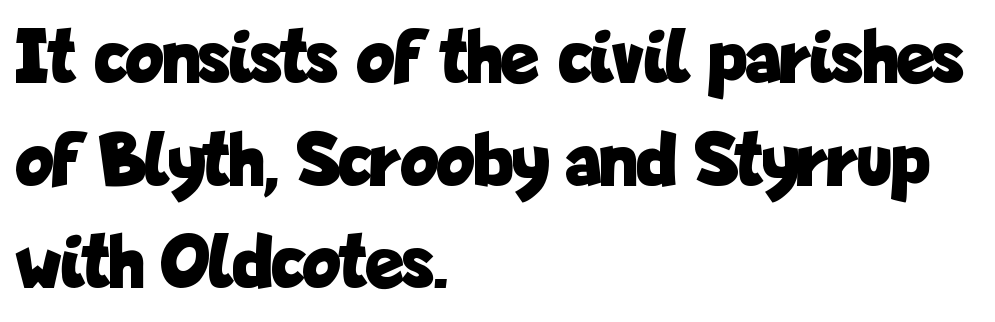
The image shows 79 px bold, condensed sans-serif type, upright; set left-aligned, normal line spacing (1.3x), normal letter spacing, not underlined; low stroke contrast and a medium x-height.
